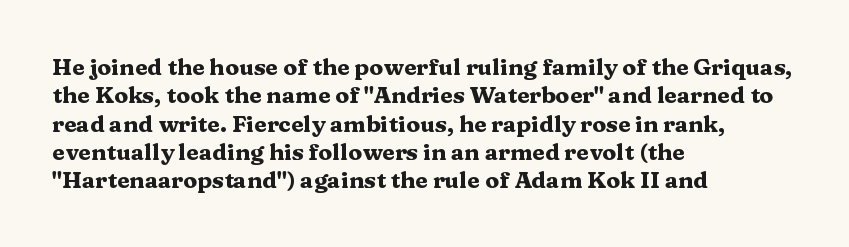
{"italic": "no", "bold": "yes", "underline": "no", "align": "left", "line_spacing_ratio": 1.23, "letter_spacing": "normal", "letter_spacing_em": 0.0, "glyph_px": 23}
